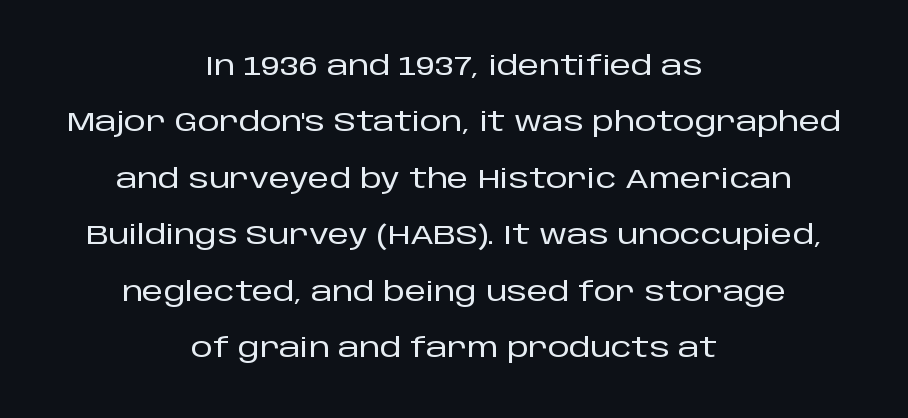
{"italic": "no", "underline": "no", "align": "center", "line_spacing": "loose", "line_spacing_ratio": 2.09, "letter_spacing": "normal", "letter_spacing_em": 0.0, "glyph_px": 27}
